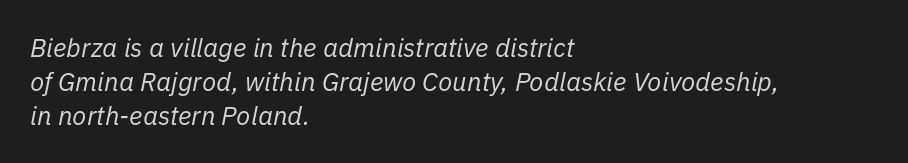
Caption: standard tracking, unaltered. Which margin do the lines hug? The left one — the right edge is uneven. Reading down the column, the eye jumps a familiar distance to each next line. Nothing heavy about these letters — not bold at all. Anything drawn beneath the words? Only blank space. The letters are slanted; this is an italic face.
